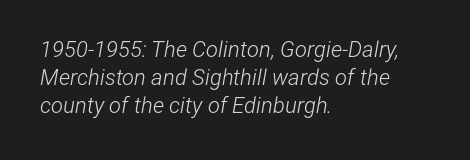
Only glyphs here, with clear space below each row. The specimen reads as italic at a glance. The passage shown stacks its lines at a standard gap. Which margin do the lines hug? The left one — the right edge is uneven. Each stroke keeps to a modest, everyday thickness or less. The face used here is rendered with its standard letterfit.
